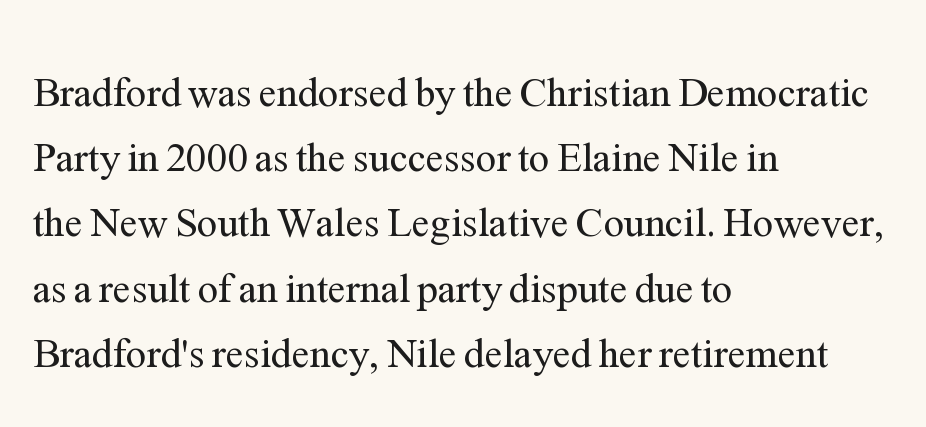
The image shows 41 px regular-weight serif type, upright; set left-aligned, normal line spacing (1.59x), normal letter spacing, not underlined; medium stroke contrast and a medium x-height.
